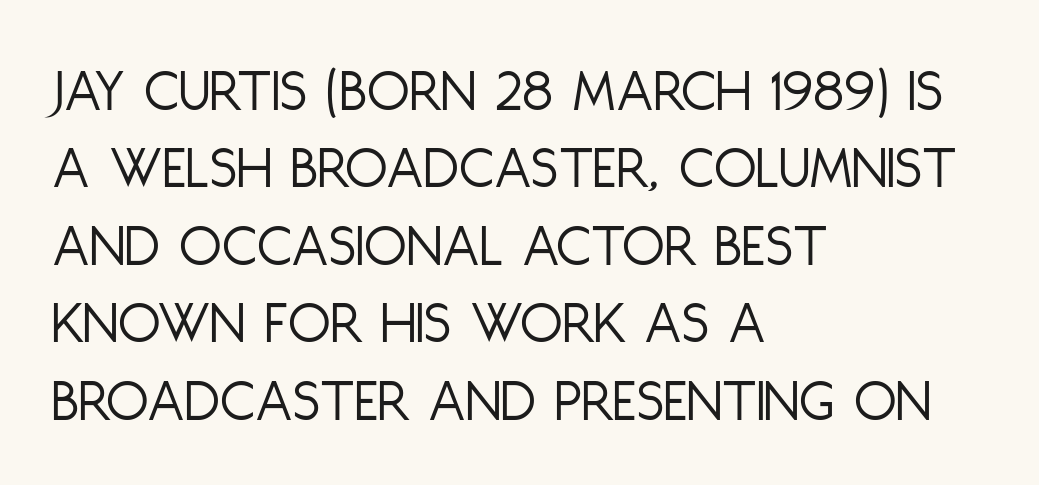
Q: Is the text bold? A: No.
Q: Is the text italic (slanted)? A: No, it is upright.
Q: Is the typeface a serif or a sans-serif typeface? A: Sans-serif.
Q: Is the text underlined? A: No.
Q: How is the paragraph aligned? A: Left-aligned.
Q: Is the spacing between letters normal or unusually wide? A: Normal.
Q: Is the spacing between lines tight, normal or loose? A: Normal.
Q: Width (condensed, normal, or wide)? A: Condensed.
Q: Stroke contrast? A: Low.
Q: x-height? A: Large.
Q: Monospaced? A: No.
